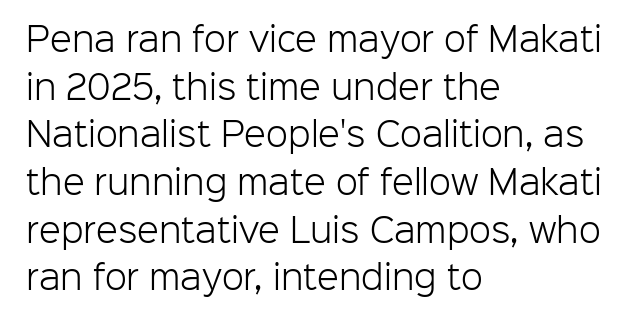
{"serif": "no", "italic": "no", "bold": "no", "weight": "light", "width": "normal", "stroke_contrast": "low", "x_height": "medium", "monospaced": "no", "underline": "no", "align": "left", "line_spacing": "normal", "line_spacing_ratio": 1.49, "letter_spacing": "normal", "letter_spacing_em": 0.0, "glyph_px": 32}
